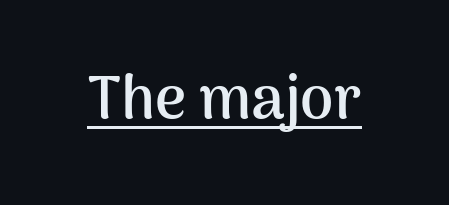
The image shows 60 px semibold sans-serif type, upright; set normal letter spacing, underlined; medium stroke contrast and a medium x-height.
